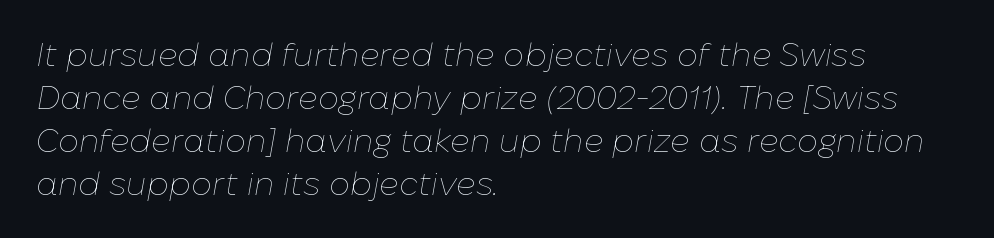
Clear beneath every line of the passage. The typography opts for an oblique posture over an upright one. A typesetter would call this zero additional tracking. The space between consecutive lines is moderate.
